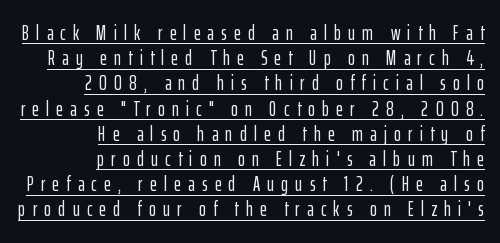
{"italic": "no", "underline": "yes", "align": "right", "line_spacing_ratio": 1.2, "letter_spacing": "wide", "letter_spacing_em": 0.34, "glyph_px": 21}
